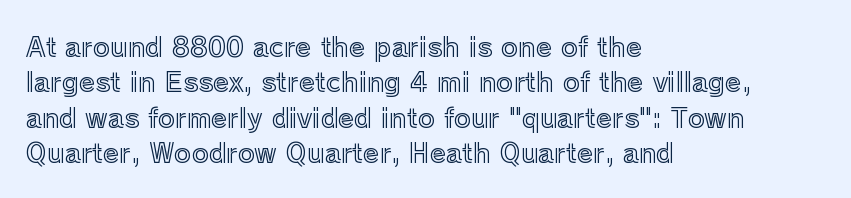
The passage shown stacks its lines at a standard gap. These lines stack with their left ends in a neat column. A roman cut, with each character standing at attention. Caption: standard tracking, unaltered. Words float on clear page, feet unadorned.
